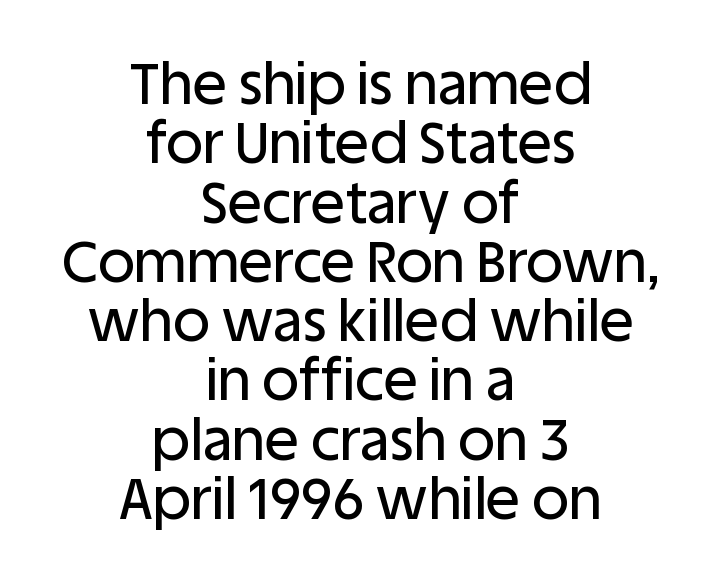
Q: Is the text italic (slanted)? A: No, it is upright.
Q: Is the typeface a serif or a sans-serif typeface? A: Sans-serif.
Q: Is the text underlined? A: No.
Q: How is the paragraph aligned? A: Centered.
Q: Is the spacing between letters normal or unusually wide? A: Normal.
Q: Is the spacing between lines tight, normal or loose? A: Tight.
Q: Width (condensed, normal, or wide)? A: Normal.
Q: Stroke contrast? A: Low.
Q: x-height? A: Large.
Q: Monospaced? A: No.
